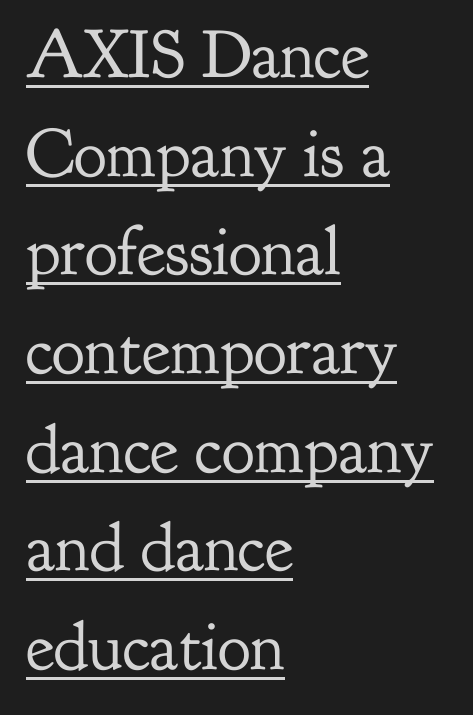
{"serif": "yes", "italic": "no", "bold": "no", "weight": "regular", "width": "normal", "stroke_contrast": "low", "x_height": "small", "monospaced": "no", "underline": "yes", "align": "left", "line_spacing": "normal", "line_spacing_ratio": 1.43, "letter_spacing": "normal", "letter_spacing_em": 0.0, "glyph_px": 69}
